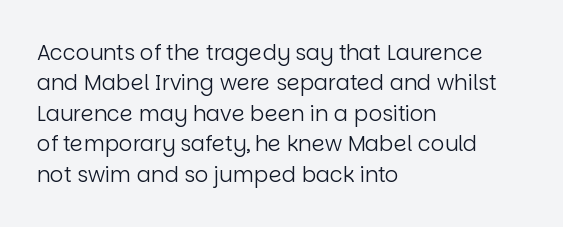
Q: Is the text bold? A: No.
Q: Is the text italic (slanted)? A: No, it is upright.
Q: Is the text underlined? A: No.
Q: How is the paragraph aligned? A: Left-aligned.
Q: Is the spacing between letters normal or unusually wide? A: Normal.
Q: Is the spacing between lines tight, normal or loose? A: Normal.
